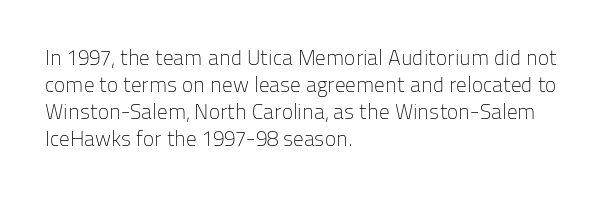
{"italic": "no", "bold": "no", "underline": "no", "align": "left", "line_spacing": "normal", "line_spacing_ratio": 1.29, "letter_spacing": "normal", "letter_spacing_em": 0.0, "glyph_px": 21}
